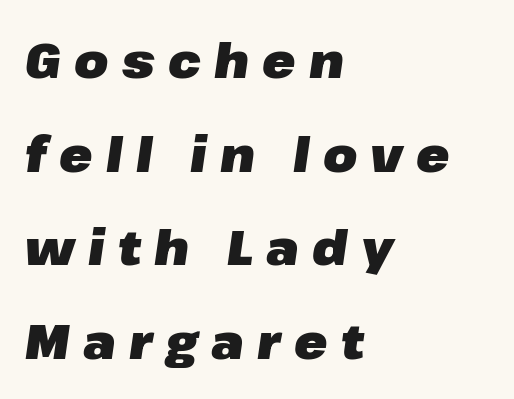
Q: Is the text bold? A: Yes.
Q: Is the text italic (slanted)? A: Yes, it leans right by about 8 degrees.
Q: Is the text underlined? A: No.
Q: How is the paragraph aligned? A: Left-aligned.
Q: Is the spacing between letters normal or unusually wide? A: Unusually wide.
Q: Is the spacing between lines tight, normal or loose? A: Loose.
Q: Width (condensed, normal, or wide)? A: Normal.
Q: Stroke contrast? A: Low.
Q: x-height? A: Medium.
Q: Monospaced? A: No.
